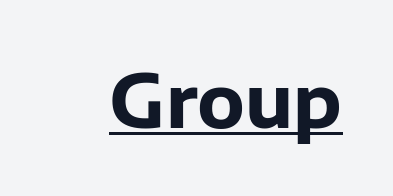
What weight is shown? A full bold with thick strokes. The lettering is marked with a stroke running underneath it. The letters stand upright; this is a roman face. Character widths vary here, with narrow letters taking less room than wide ones.
